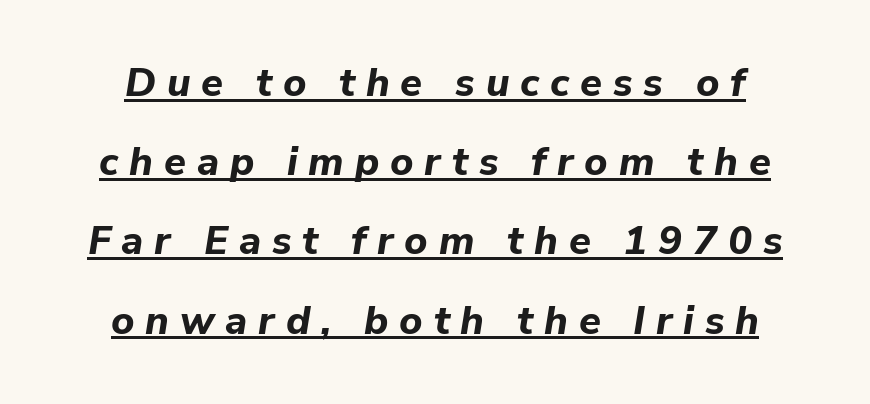
The image shows 40 px bold type, italic (leaning right); set loose line spacing (1.98x), unusually wide letter spacing (+0.27 em), underlined; low stroke contrast and a medium x-height.
